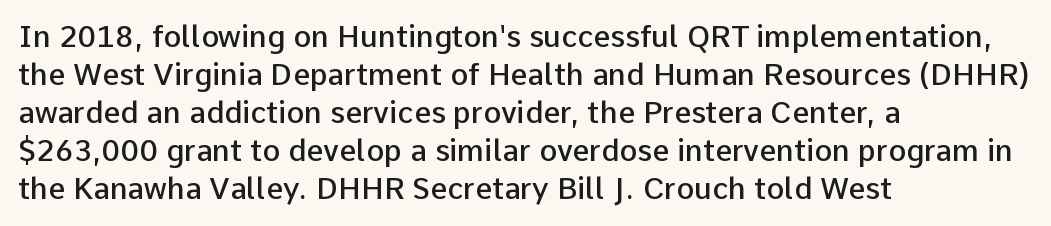
The image shows 30 px semibold sans-serif type, upright; set left-aligned, normal line spacing (1.27x), normal letter spacing, not underlined; low stroke contrast and a medium x-height.
